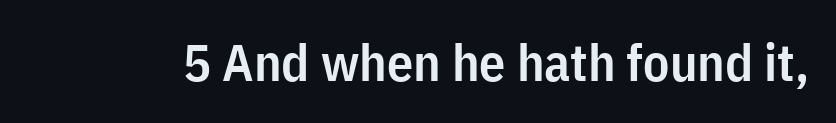
Stems and bowls a touch heavier than normal — semibold. Serif or sans? Sans — the stroke terminals are bare. The passage shown has conventional tracking throughout. If you drew a line through each stem, it would be perfectly vertical.
